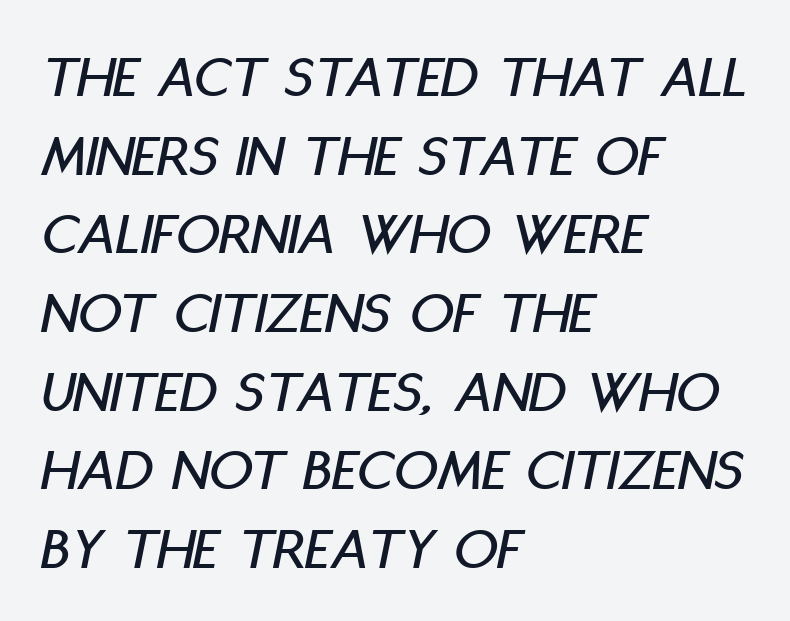
{"italic": "yes", "lean": "right", "slant_degrees": 11, "width": "condensed", "stroke_contrast": "low", "x_height": "large", "monospaced": "no", "underline": "no", "align": "left", "line_spacing": "normal", "line_spacing_ratio": 1.29, "letter_spacing": "normal", "letter_spacing_em": 0.0, "glyph_px": 61}
